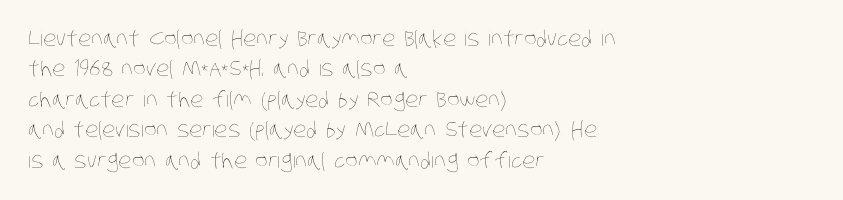
Q: Is the text bold? A: No.
Q: Is the text underlined? A: No.
Q: How is the paragraph aligned? A: Left-aligned.
Q: Is the spacing between letters normal or unusually wide? A: Normal.
Q: Is the spacing between lines tight, normal or loose? A: Normal.
